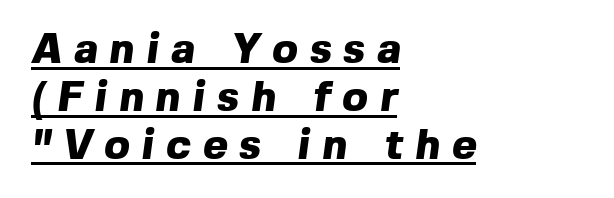
The image shows 42 px heavy sans-serif type; set left-aligned, tight line spacing (1.14x), unusually wide letter spacing (+0.29 em), underlined; a medium x-height.
